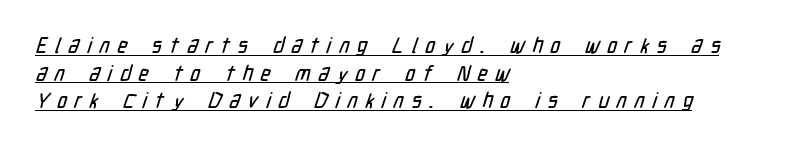
{"underline": "yes", "align": "left", "line_spacing": "normal", "line_spacing_ratio": 1.31, "letter_spacing": "wide", "letter_spacing_em": 0.37, "glyph_px": 21}
